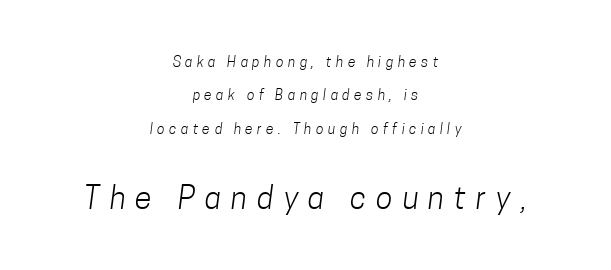
{"serif": "no", "bold": "no", "weight": "light", "width": "condensed", "stroke_contrast": "low", "x_height": "medium", "monospaced": "no", "underline": "no", "align": "center", "line_spacing": "loose", "line_spacing_ratio": 2.38, "letter_spacing": "wide", "letter_spacing_em": 0.32, "larger_block": "second", "size_ratio": 2.21, "glyph_px": 31}
